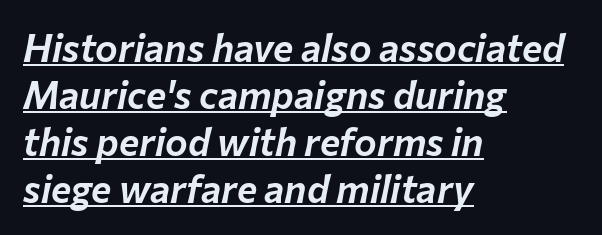
The image shows 38 px text type, italic (leaning right); set left-aligned, line spacing 1.24x, normal letter spacing, underlined; low stroke contrast and a medium x-height.
